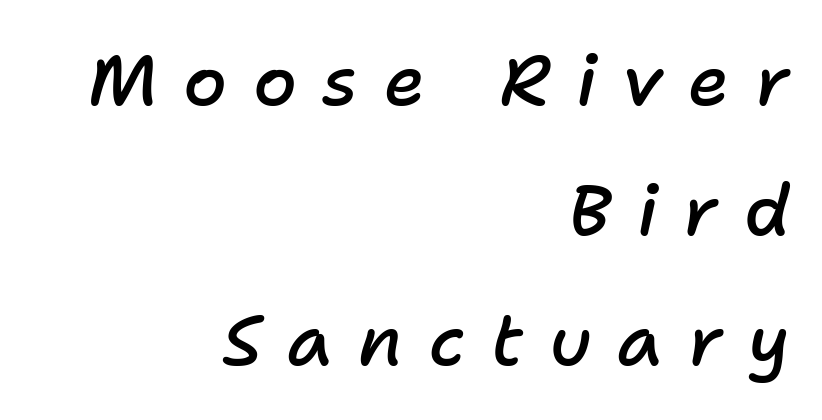
Character widths vary here, with narrow letters taking less room than wide ones. What weight is shown? A semibold, between regular and bold. Honestly, there is no underline to notice here at all. Layout note: lines flush right. Posture: slanted. Between one letter and the next there's a generous, obvious gap.
